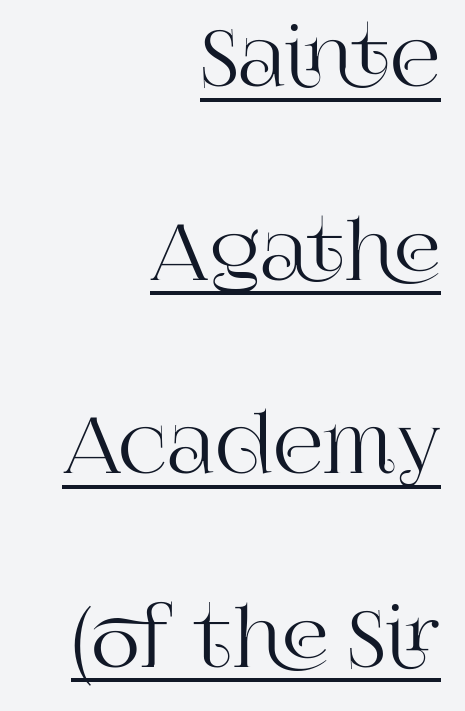
{"serif": "yes", "italic": "no", "width": "normal", "stroke_contrast": "high", "x_height": "large", "monospaced": "no", "underline": "yes", "align": "right", "line_spacing": "loose", "line_spacing_ratio": 2.45, "letter_spacing": "normal", "letter_spacing_em": 0.0, "glyph_px": 79}
